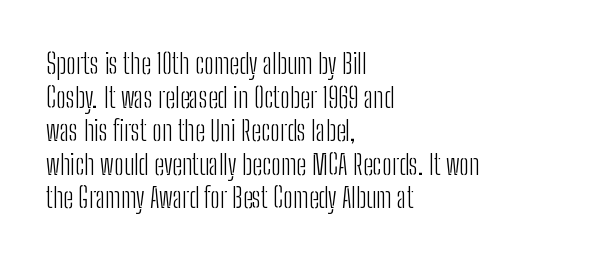
{"serif": "no", "italic": "no", "bold": "no", "weight": "light", "width": "condensed", "stroke_contrast": "low", "x_height": "medium", "monospaced": "no", "underline": "no", "align": "left", "line_spacing_ratio": 1.2, "letter_spacing": "normal", "letter_spacing_em": 0.0, "glyph_px": 28}
